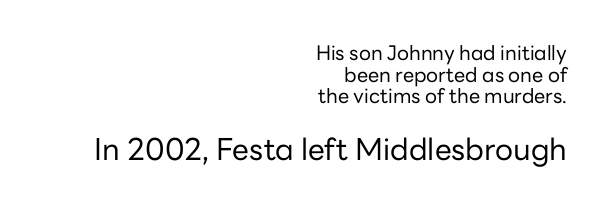
The letterforms sit at book weight or below. Is there much room between lines? No — they nearly touch. The string is rendered with underlining switched off. A typesetter would mark this as roman, not italic. Size contrast runs from small at the top to large at the bottom.
